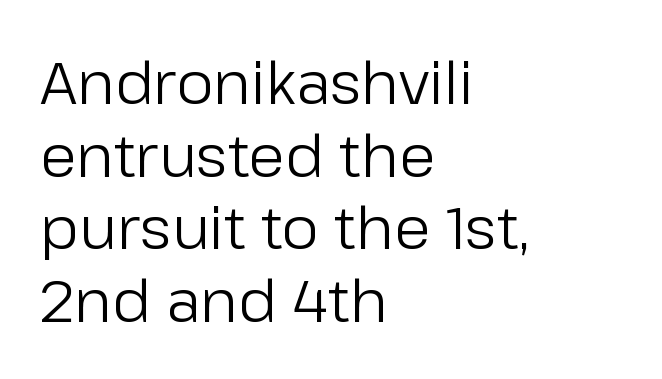
The rendering keeps characters at their native spacing. The rendering uses natural spacing where letterforms have individual widths. Stroke thickness stays within the range of a standard reading face or lighter. Line starts are locked; line ends wander. Quick note: underline off.
